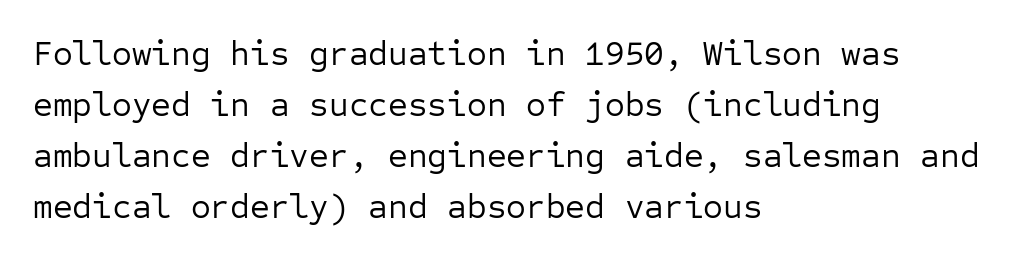
{"serif": "no", "italic": "no", "bold": "no", "weight": "regular", "width": "normal", "stroke_contrast": "low", "x_height": "medium", "monospaced": "yes", "underline": "no", "align": "left", "line_spacing": "normal", "line_spacing_ratio": 1.5, "letter_spacing": "normal", "letter_spacing_em": 0.0, "glyph_px": 34}
